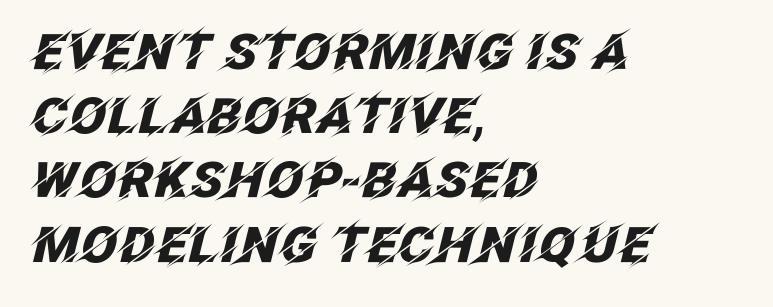
{"italic": "yes", "lean": "right", "slant_degrees": 12, "bold": "yes", "weight": "heavy", "width": "normal", "stroke_contrast": "low", "x_height": "large", "monospaced": "no", "underline": "no", "align": "left", "line_spacing": "normal", "line_spacing_ratio": 1.31, "letter_spacing": "normal", "letter_spacing_em": 0.0, "glyph_px": 49}
